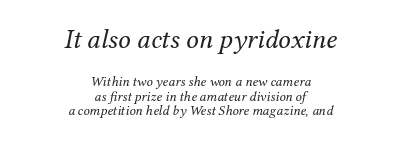
The image shows 28 px regular-weight serif type, italic (leaning right); set centered, tight line spacing (1.03x), normal letter spacing, not underlined; the first (top) block is 2.0x larger; medium stroke contrast and a medium x-height.
